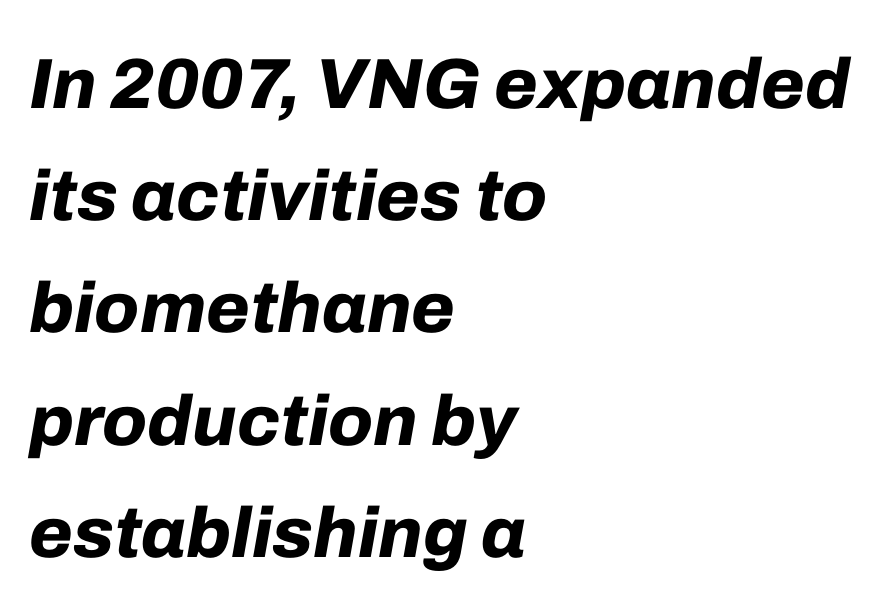
Q: Is the text bold? A: Yes.
Q: Is the text italic (slanted)? A: Yes, it leans right by about 10 degrees.
Q: Is the text underlined? A: No.
Q: How is the paragraph aligned? A: Left-aligned.
Q: Is the spacing between letters normal or unusually wide? A: Normal.
Q: Is the spacing between lines tight, normal or loose? A: Normal.
Q: Width (condensed, normal, or wide)? A: Normal.
Q: Stroke contrast? A: Low.
Q: x-height? A: Medium.
Q: Monospaced? A: No.
